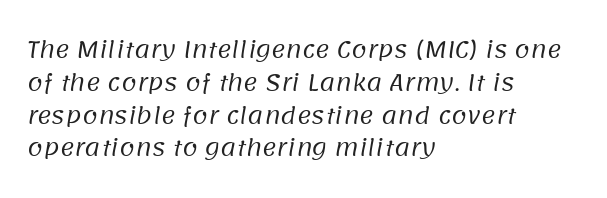
The space directly below the letters is spotless. Horizontal alignment here is leftward, the default for most running prose. This sample keeps an unexceptional amount of space between lines. Compared with typical body copy, the letter spacing here is the same. No extra ink here — the face is not bold.
